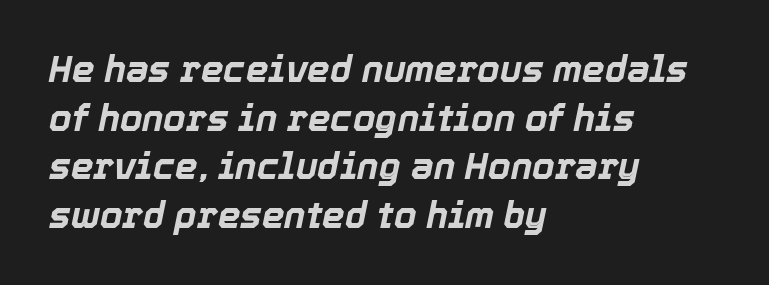
The letters are slanted; this is an italic face. Note the varied advance widths — an 'i' is clearly narrower than an 'm'. Honestly, the letter spacing is just normal — you wouldn't notice it. Set as a true bold cut, around the 700 mark. Letters rest on an invisible, unmarked baseline. Leading: standard.
